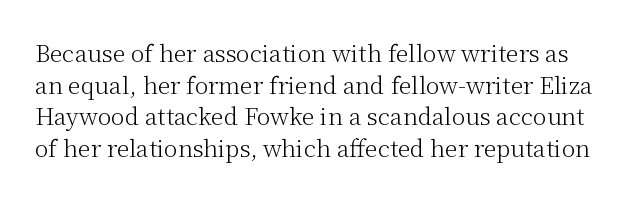
Stroke mass is kept to a normal reading level or below. Underline: absent. Letter spacing: default. Ordinary non-slanted type is in use. Reading down the column, the eye jumps a familiar distance to each next line.
